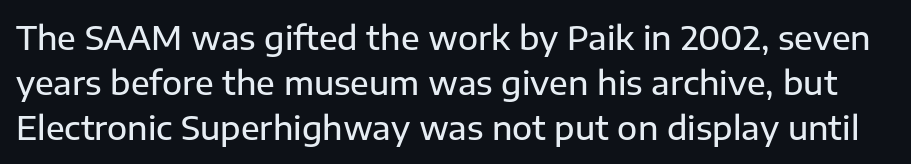
The image shows 33 px sans-serif type, upright; set normal line spacing (1.36x), normal letter spacing, not underlined; low stroke contrast and a medium x-height.
